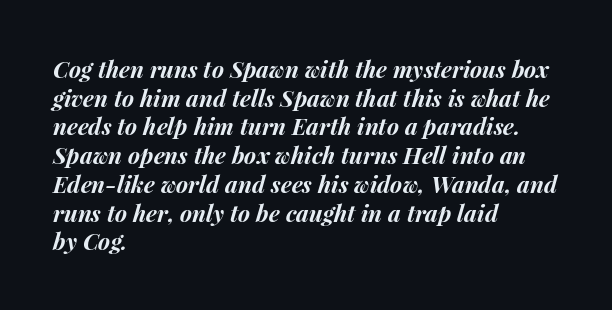
The image shows 23 px bold type, italic (leaning right); set left-aligned, normal line spacing (1.25x), normal letter spacing, not underlined.
